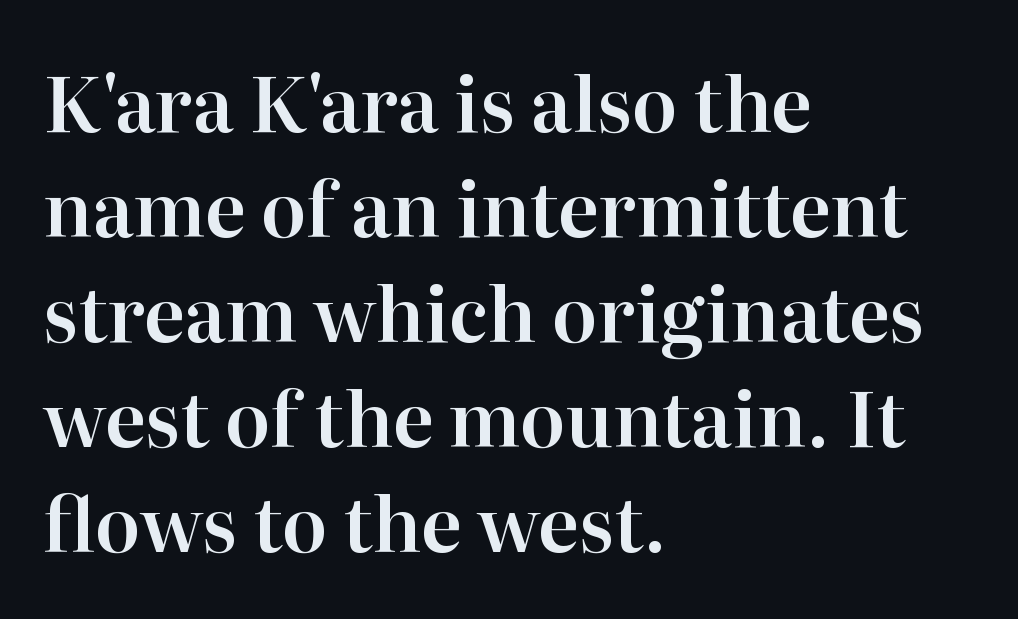
{"serif": "yes", "italic": "no", "width": "normal", "stroke_contrast": "high", "x_height": "medium", "monospaced": "no", "underline": "no", "align": "left", "line_spacing": "normal", "line_spacing_ratio": 1.4, "letter_spacing": "normal", "letter_spacing_em": 0.0, "glyph_px": 75}
